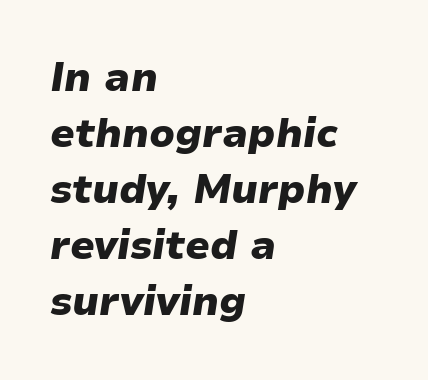
The area under the type is left untouched. Students, observe: this is what conventionally led text looks like. Teacher's note: observe the even left margin — that is flush-left alignment. Rendered with sloped, italic letterforms. Standard letterfit; no display-style spreading of the glyphs.
